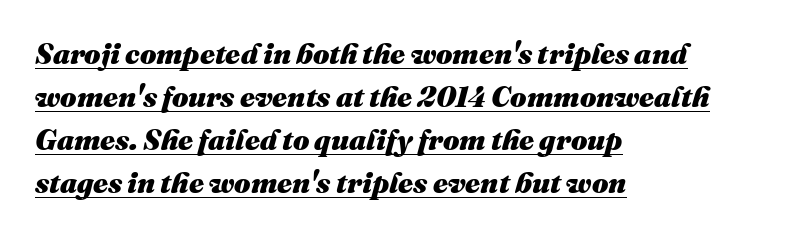
{"italic": "yes", "lean": "right", "slant_degrees": 16, "bold": "yes", "weight": "heavy", "width": "normal", "stroke_contrast": "medium", "x_height": "medium", "monospaced": "no", "underline": "yes", "align": "left", "line_spacing": "normal", "line_spacing_ratio": 1.48, "letter_spacing": "normal", "letter_spacing_em": 0.0, "glyph_px": 29}
